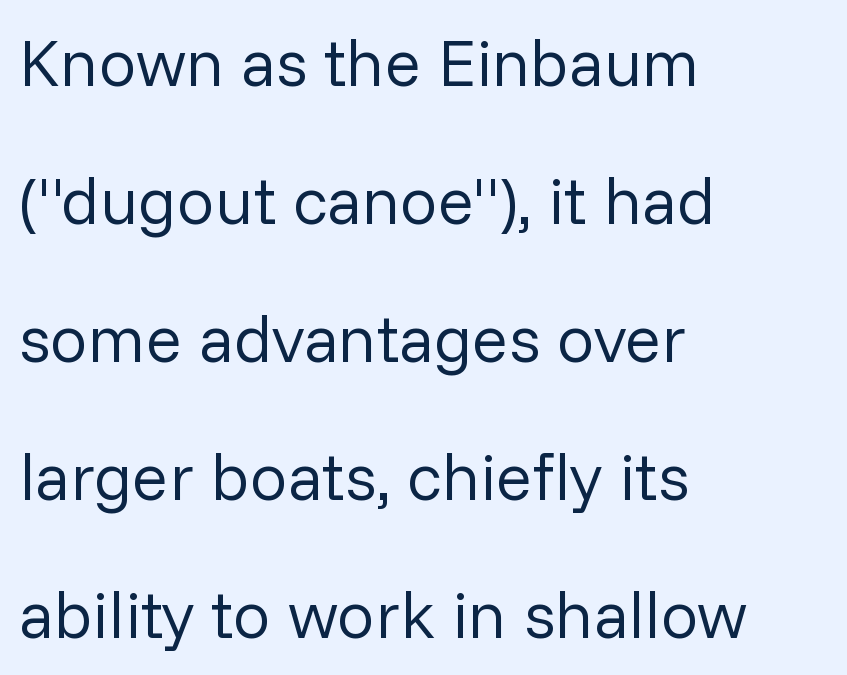
{"serif": "no", "italic": "no", "bold": "no", "weight": "regular", "width": "normal", "stroke_contrast": "low", "x_height": "medium", "monospaced": "no", "underline": "no", "align": "left", "line_spacing": "loose", "line_spacing_ratio": 2.06, "letter_spacing": "normal", "letter_spacing_em": 0.0, "glyph_px": 67}
